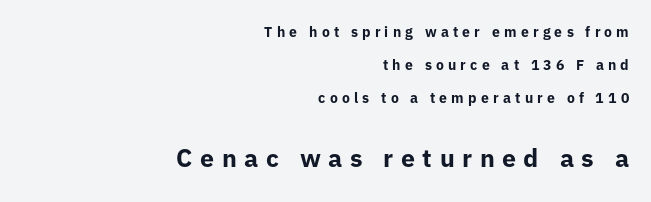
{"italic": "no", "bold": "yes", "underline": "no", "align": "right", "line_spacing": "loose", "line_spacing_ratio": 2.34, "letter_spacing": "wide", "letter_spacing_em": 0.3, "larger_block": "second", "size_ratio": 1.79, "glyph_px": 25}
